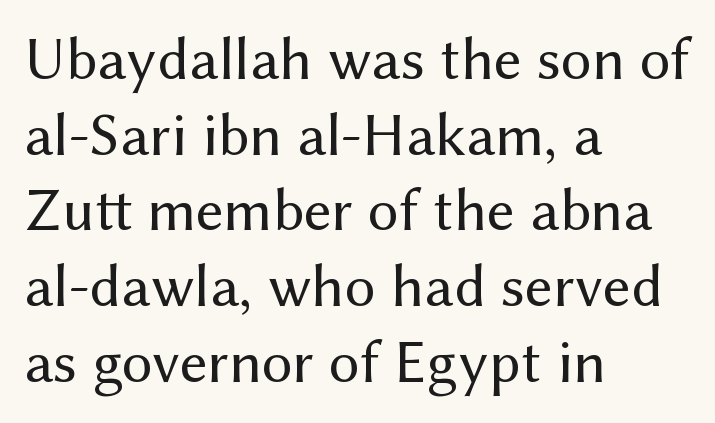
Q: Is the text bold? A: No.
Q: Is the text italic (slanted)? A: No, it is upright.
Q: Is the typeface a serif or a sans-serif typeface? A: Sans-serif.
Q: Is the text underlined? A: No.
Q: How is the paragraph aligned? A: Left-aligned.
Q: Is the spacing between letters normal or unusually wide? A: Normal.
Q: Width (condensed, normal, or wide)? A: Normal.
Q: Stroke contrast? A: Medium.
Q: x-height? A: Medium.
Q: Monospaced? A: No.
